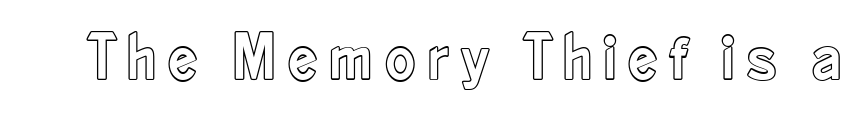
The image shows 67 px condensed type, upright; set not underlined; a small x-height.
